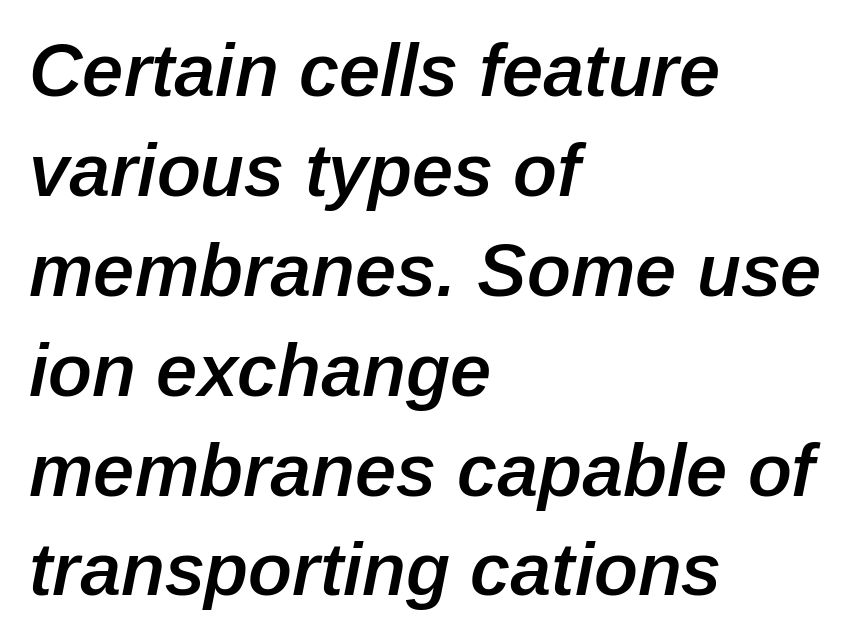
The block of text has a typical density, with ordinary space between rows. In CSS terms this would be text-align: left. Varying glyph widths throughout — classic text-font behaviour. These lines keep a tight, regular rhythm from letter to letter. Just letters on the line, the space beneath them empty. Bold? Not quite — semibold, heavier than regular but stopping short.
